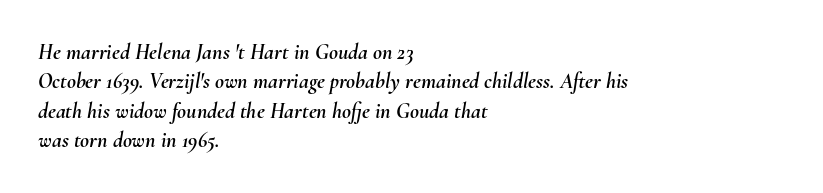
The image shows 22 px text type, italic (leaning right); set left-aligned, normal line spacing (1.34x), normal letter spacing, not underlined.
